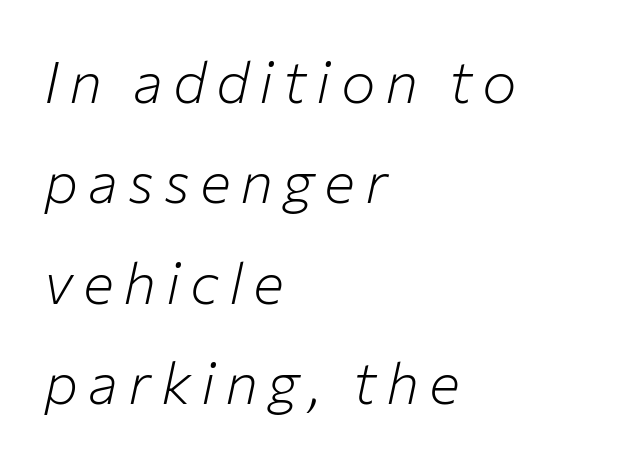
{"italic": "yes", "lean": "right", "slant_degrees": 12, "bold": "no", "weight": "light", "width": "normal", "stroke_contrast": "low", "x_height": "medium", "monospaced": "no", "underline": "no", "align": "left", "line_spacing_ratio": 1.73, "glyph_px": 58}
